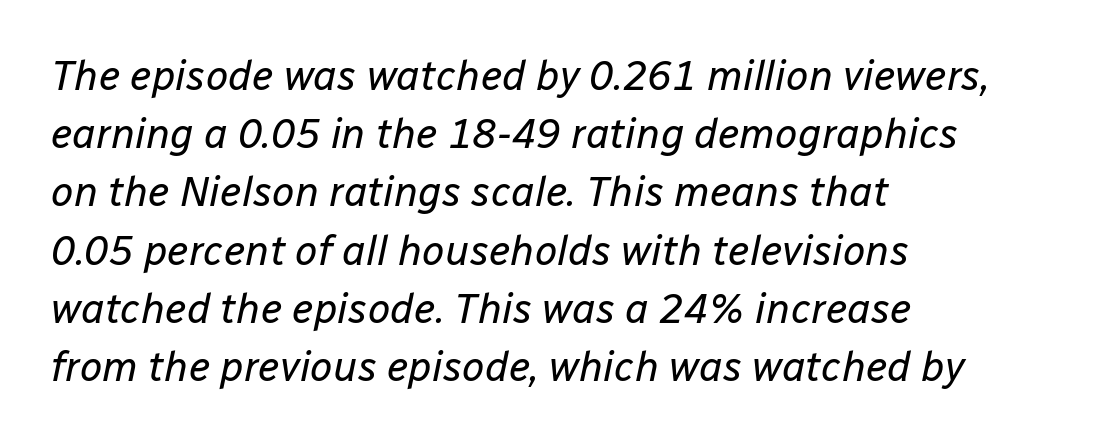
{"italic": "yes", "lean": "right", "slant_degrees": 12, "bold": "no", "weight": "regular", "width": "normal", "stroke_contrast": "low", "x_height": "medium", "monospaced": "no", "underline": "no", "align": "left", "line_spacing": "normal", "line_spacing_ratio": 1.42, "letter_spacing": "normal", "letter_spacing_em": 0.0, "glyph_px": 41}
